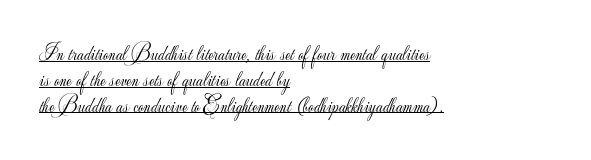
The image shows 21 px text type; set left-aligned, line spacing 1.23x, normal letter spacing, underlined.
